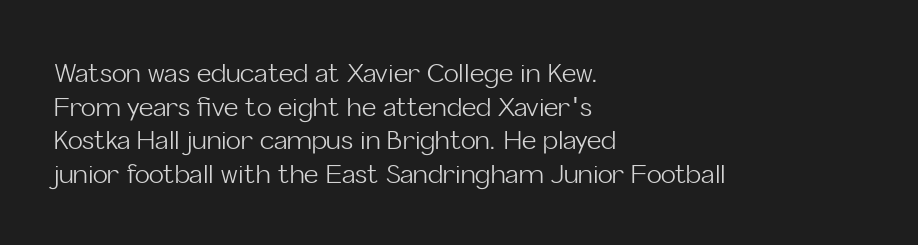
Q: Is the text bold? A: No.
Q: Is the text italic (slanted)? A: No, it is upright.
Q: Is the text underlined? A: No.
Q: How is the paragraph aligned? A: Left-aligned.
Q: Is the spacing between letters normal or unusually wide? A: Normal.
Q: Is the spacing between lines tight, normal or loose? A: Normal.
